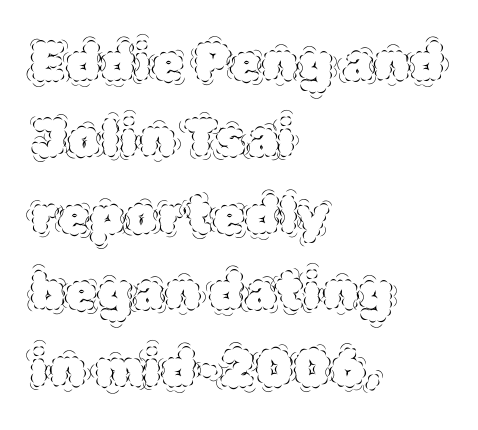
{"italic": "no", "bold": "no", "weight": "thin", "width": "normal", "x_height": "large", "monospaced": "no", "underline": "no", "align": "left", "line_spacing": "normal", "line_spacing_ratio": 1.47, "letter_spacing": "normal", "letter_spacing_em": 0.0, "glyph_px": 52}
